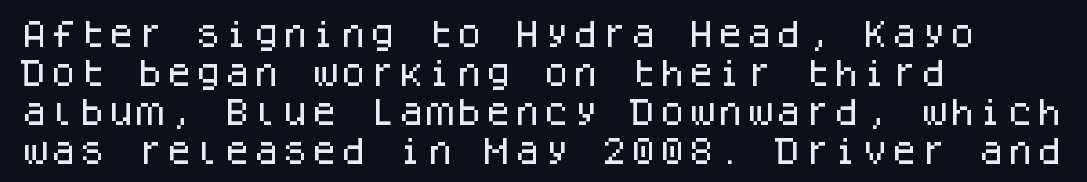
{"serif": "no", "italic": "no", "width": "normal", "stroke_contrast": "low", "x_height": "large", "monospaced": "yes", "underline": "no", "align": "left", "line_spacing": "normal", "line_spacing_ratio": 1.34, "letter_spacing": "normal", "letter_spacing_em": 0.0, "glyph_px": 29}
